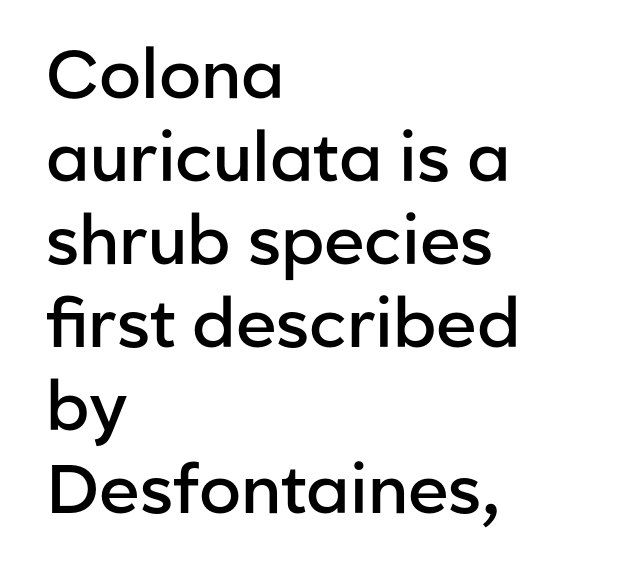
Q: Is the text bold? A: Semi-bold.
Q: Is the text italic (slanted)? A: No, it is upright.
Q: Is the typeface a serif or a sans-serif typeface? A: Sans-serif.
Q: Is the text underlined? A: No.
Q: How is the paragraph aligned? A: Left-aligned.
Q: Is the spacing between letters normal or unusually wide? A: Normal.
Q: Width (condensed, normal, or wide)? A: Normal.
Q: Stroke contrast? A: Low.
Q: x-height? A: Medium.
Q: Monospaced? A: No.
